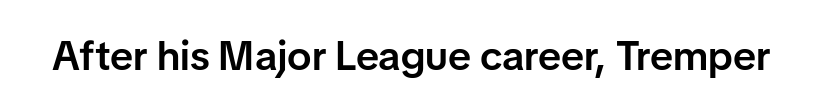
Q: Is the text bold? A: Semi-bold.
Q: Is the text italic (slanted)? A: No, it is upright.
Q: Is the typeface a serif or a sans-serif typeface? A: Sans-serif.
Q: Is the text underlined? A: No.
Q: Is the spacing between letters normal or unusually wide? A: Normal.
Q: Width (condensed, normal, or wide)? A: Normal.
Q: Stroke contrast? A: Low.
Q: x-height? A: Medium.
Q: Monospaced? A: No.
